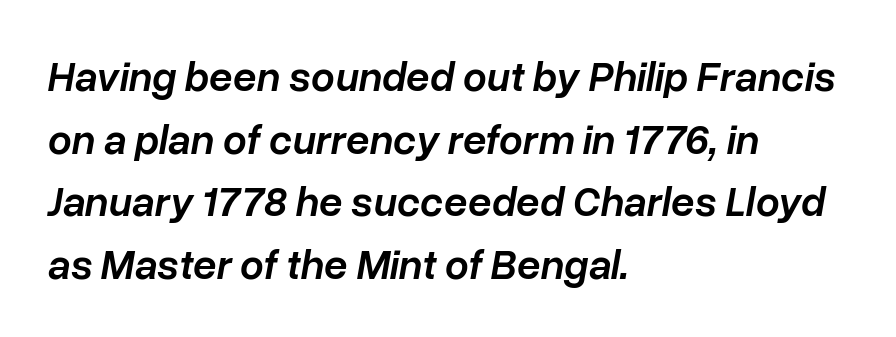
The image shows 42 px semibold type, italic (leaning right); set left-aligned, normal line spacing (1.49x), normal letter spacing, not underlined; low stroke contrast and a medium x-height.
